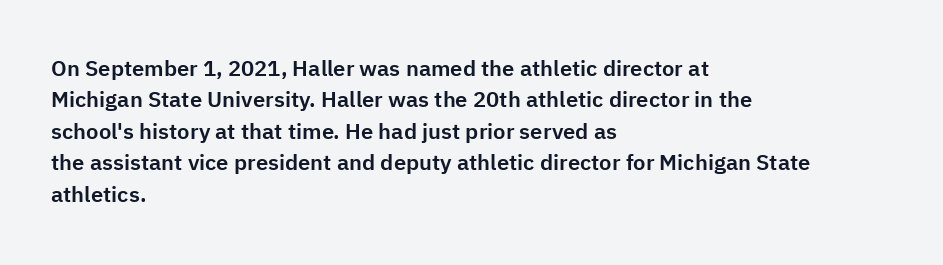
Quick note: underline off. Interline gaps are of average width in this sample. Notice how the stems are strictly vertical — no italics here. How are the letters spaced? Ordinarily, with no added tracking. The lines are quadded left.
